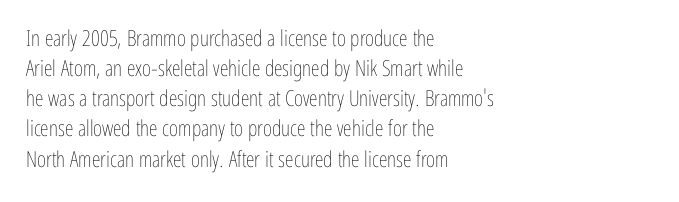
Q: Is the text bold? A: No.
Q: Is the text italic (slanted)? A: No, it is upright.
Q: Is the text underlined? A: No.
Q: How is the paragraph aligned? A: Left-aligned.
Q: Is the spacing between letters normal or unusually wide? A: Normal.
Q: Is the spacing between lines tight, normal or loose? A: Normal.
